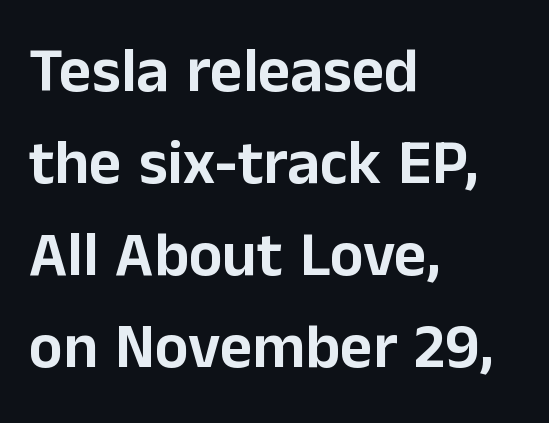
The image shows 63 px sans-serif type, upright; set left-aligned, normal line spacing (1.46x), normal letter spacing, not underlined; low stroke contrast and a medium x-height.
